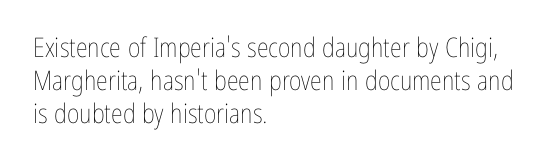
The zone under the glyphs is completely vacant. The passage is arranged the way most books set body copy — flush left. The type sits square on the baseline with zero lean. Weight: in the light-to-regular range. In terms of letterspacing, this is plain default setting.
